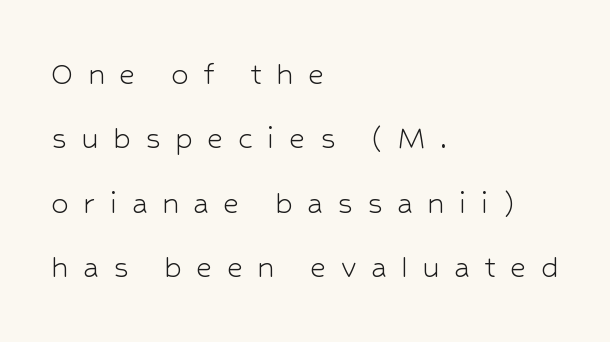
The image shows 35 px light sans-serif type, upright; set left-aligned, line spacing 1.84x, unusually wide letter spacing (+0.41 em), not underlined; low stroke contrast and a medium x-height.
